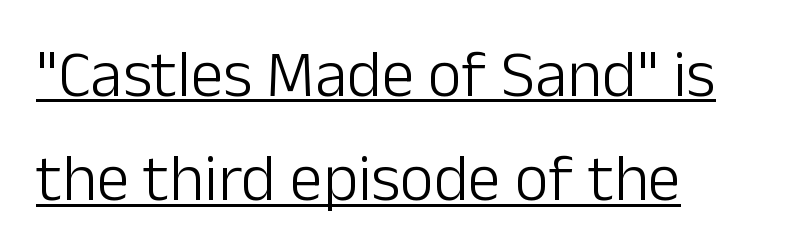
The image shows 66 px light sans-serif type, upright; set left-aligned, normal line spacing (1.58x), normal letter spacing, underlined; low stroke contrast and a medium x-height.
